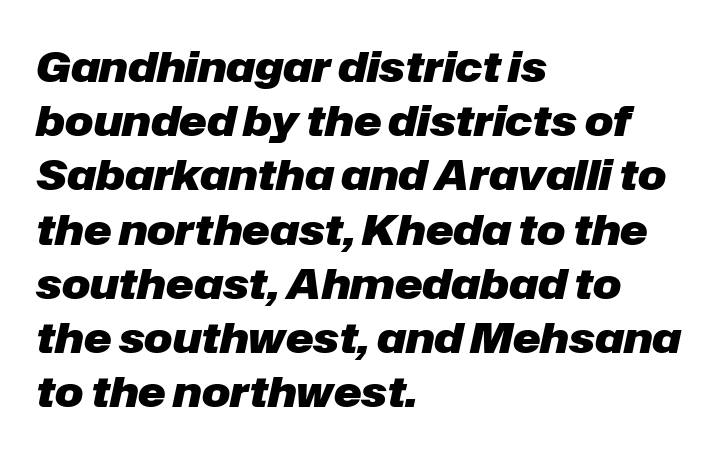
The lines are quadded left. Plain, unruled lines of type. Looks like regular typesetting: each glyph gets only the width it needs. The axis of the letterforms is tilted away from vertical. The tracking reads as untouched default to a designer's eye. Interline gaps are of average width in this sample.
